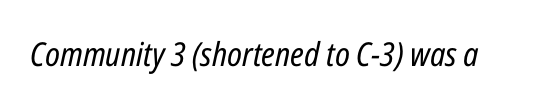
Characters follow at the spacing the type designer built in. The strokes are not fattened; the text isn't bold. These lines are rendered in a variable-pitch font. Slanted lettering throughout.
